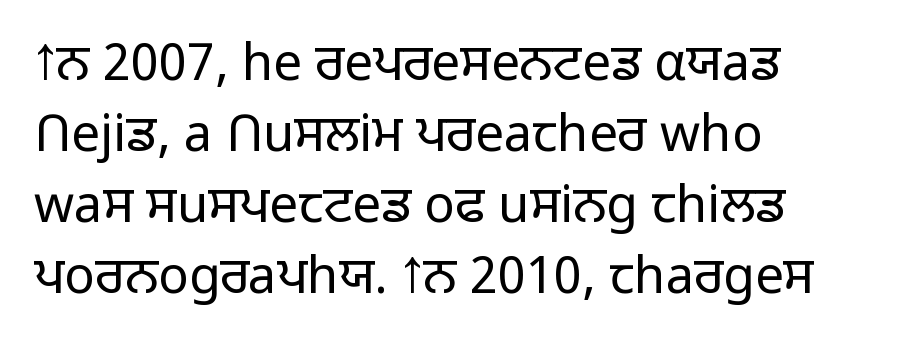
Q: Is the text bold? A: No.
Q: Is the text italic (slanted)? A: No, it is upright.
Q: Is the typeface a serif or a sans-serif typeface? A: Sans-serif.
Q: Is the text underlined? A: No.
Q: How is the paragraph aligned? A: Left-aligned.
Q: Is the spacing between letters normal or unusually wide? A: Normal.
Q: Is the spacing between lines tight, normal or loose? A: Normal.
Q: Width (condensed, normal, or wide)? A: Normal.
Q: Stroke contrast? A: Low.
Q: x-height? A: Medium.
Q: Monospaced? A: No.
